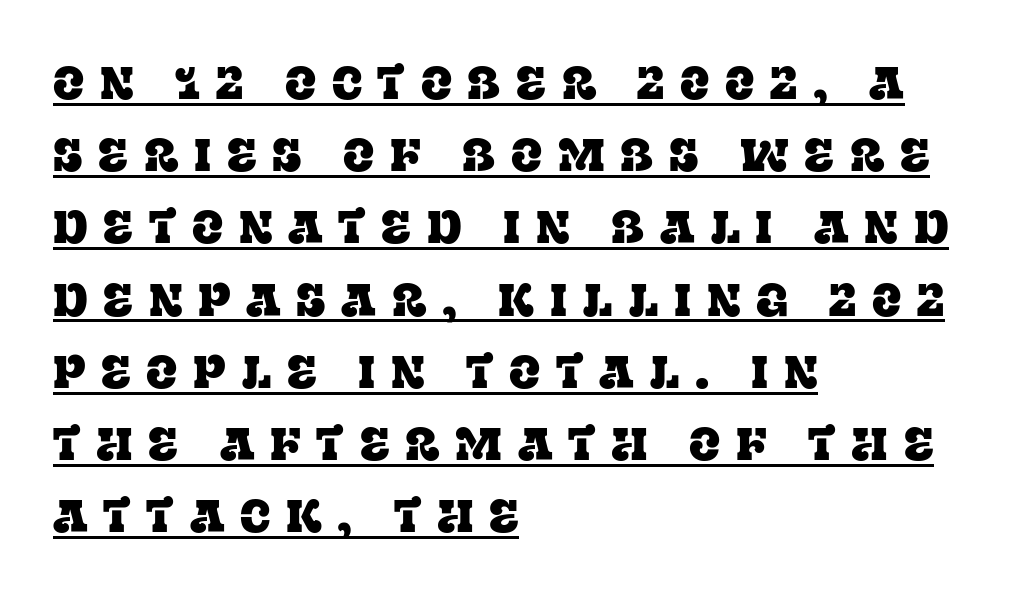
Beneath each row of characters lies a ruled line. When letters stand straight like this, we call the style roman or upright. Is there much room between lines? A standard amount, neither cramped nor airy. Reading down the block, your eye returns to a fixed left position each line. The letters carry serifs — small finishing strokes at the ends of their stems.
